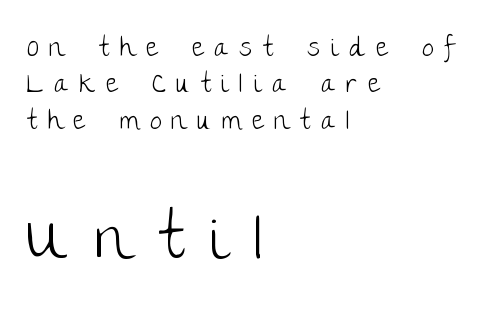
You can tell it's not italic because the verticals are truly vertical. The rendering uses natural spacing where letterforms have individual widths. The face used here is a sans, in the tradition of grotesques and geometrics. Whoever set this chose a conventional vertical rhythm. Does the copy run flush right? No — it runs flush left. These glyphs show unthickened strokes, regular width or finer.
